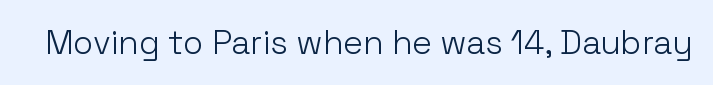
Q: Is the text bold? A: No.
Q: Is the text italic (slanted)? A: No, it is upright.
Q: Is the typeface a serif or a sans-serif typeface? A: Sans-serif.
Q: Is the text underlined? A: No.
Q: Is the spacing between letters normal or unusually wide? A: Normal.
Q: Width (condensed, normal, or wide)? A: Normal.
Q: Stroke contrast? A: Low.
Q: x-height? A: Medium.
Q: Monospaced? A: No.
